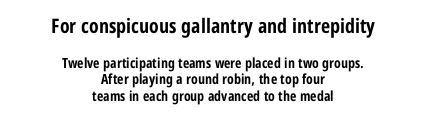
How heavy is the stroke? Heavy — this is a bold. Line starts and ends both wander, symmetrically. Larger block? The one above; the one below is distinctly smaller. Nobody touched the tracking dial on this one. The baseline area is clear. This is roman type, the default non-slanted kind.
